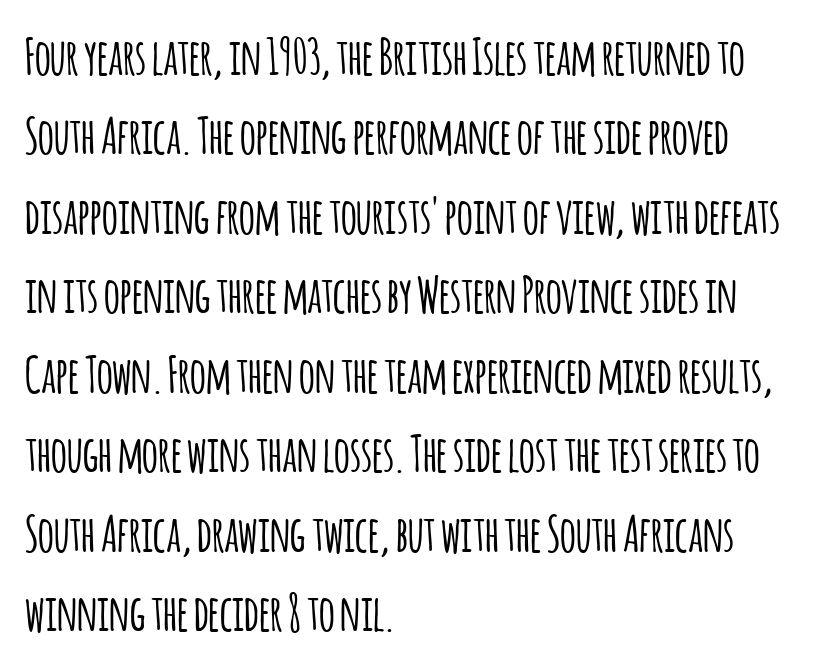
The image shows 50 px condensed sans-serif type, upright; set left-aligned, normal line spacing (1.59x), normal letter spacing, not underlined; low stroke contrast and a large x-height.
